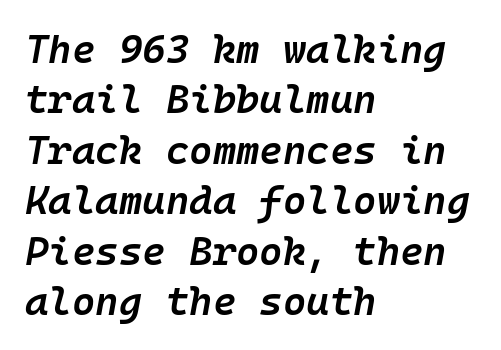
{"italic": "yes", "lean": "right", "slant_degrees": 10, "bold": "semi", "weight": "semibold", "width": "normal", "stroke_contrast": "low", "x_height": "medium", "monospaced": "yes", "underline": "no", "align": "left", "line_spacing": "normal", "line_spacing_ratio": 1.26, "letter_spacing": "normal", "letter_spacing_em": 0.0, "glyph_px": 40}
